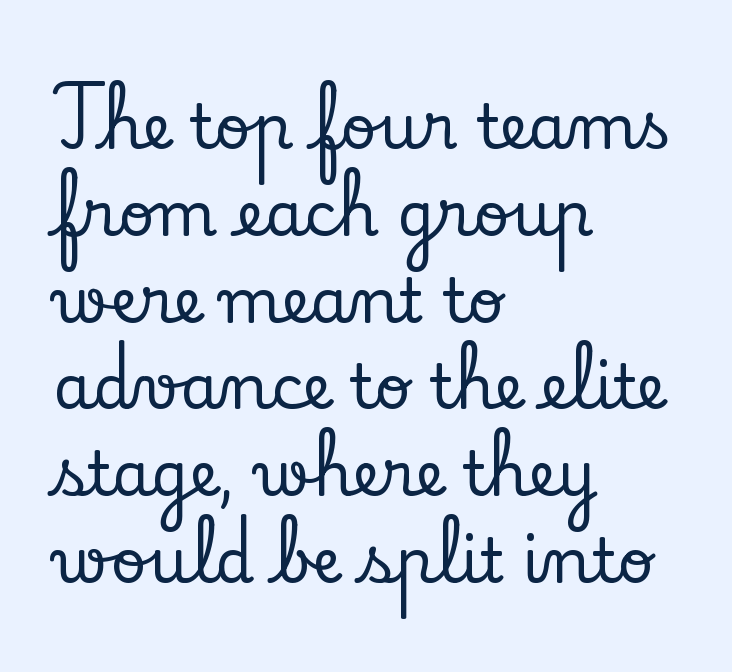
Q: Is the text italic (slanted)? A: No, it is upright.
Q: Is the typeface a serif or a sans-serif typeface? A: Serif.
Q: Is the text underlined? A: No.
Q: How is the paragraph aligned? A: Left-aligned.
Q: Is the spacing between letters normal or unusually wide? A: Normal.
Q: Is the spacing between lines tight, normal or loose? A: Normal.
Q: Width (condensed, normal, or wide)? A: Normal.
Q: Stroke contrast? A: Low.
Q: x-height? A: Small.
Q: Monospaced? A: No.
